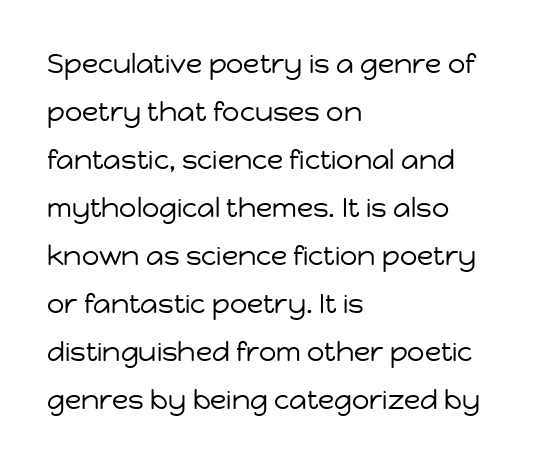
Q: Is the text bold? A: No.
Q: Is the text italic (slanted)? A: No, it is upright.
Q: Is the text underlined? A: No.
Q: How is the paragraph aligned? A: Left-aligned.
Q: Is the spacing between letters normal or unusually wide? A: Normal.
